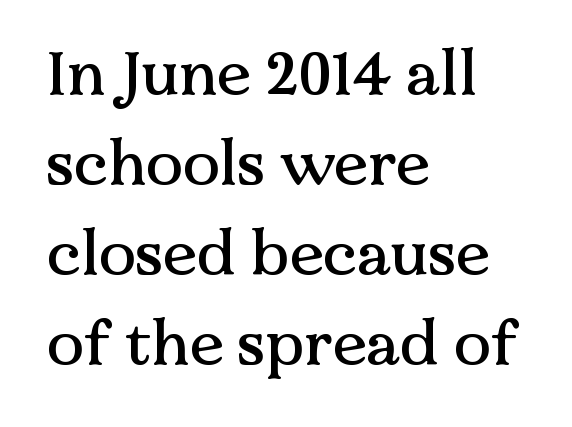
The image shows 62 px serif type, upright; set left-aligned, normal line spacing (1.45x), normal letter spacing, not underlined; medium stroke contrast and a medium x-height.
